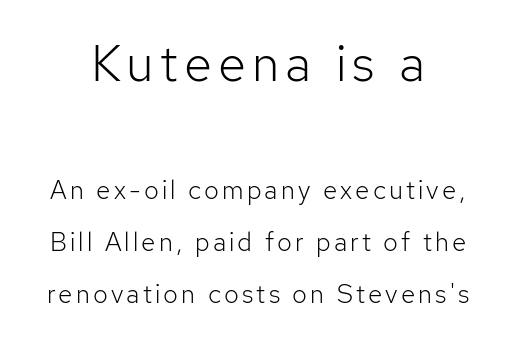
The image shows 51 px light sans-serif type, upright; set loose line spacing (2.0x), not underlined; the first (top) block is 1.96x larger; low stroke contrast and a medium x-height.
